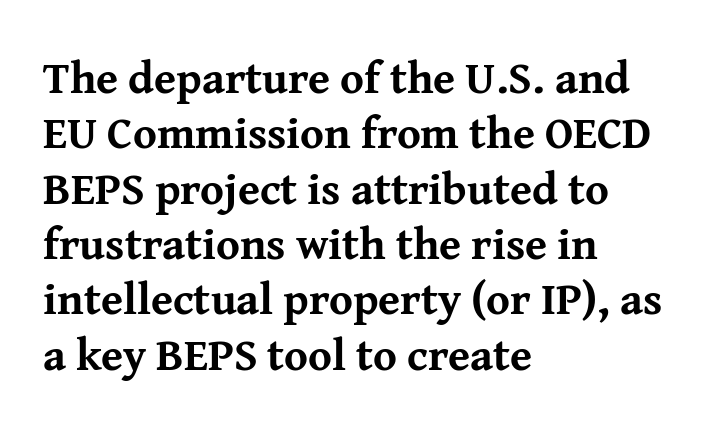
Letter spacing: default. The face used here has the dense, thick strokes of a bold. Examine the stroke ends and you'll spot serifs. These lines are rendered in a variable-pitch font. Does the copy run flush right? No — it runs flush left.
